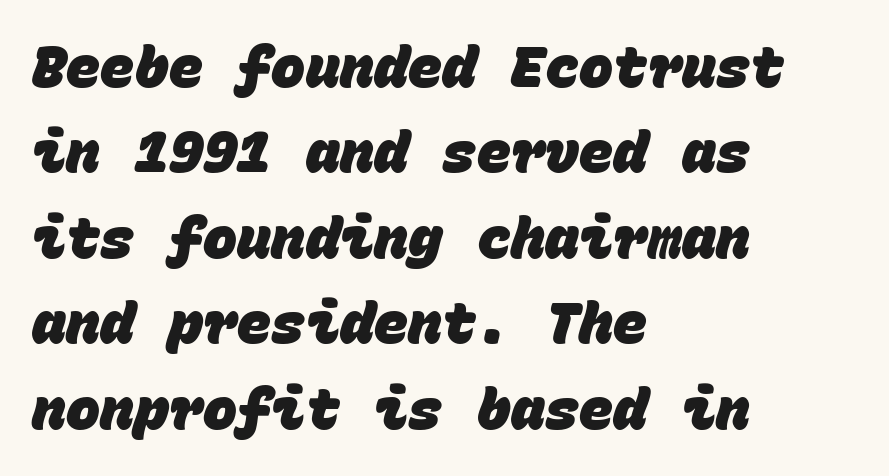
{"serif": "no", "bold": "yes", "weight": "heavy", "width": "normal", "stroke_contrast": "low", "x_height": "large", "monospaced": "yes", "underline": "no", "align": "left", "line_spacing": "normal", "line_spacing_ratio": 1.5, "letter_spacing": "normal", "letter_spacing_em": 0.0, "glyph_px": 57}
